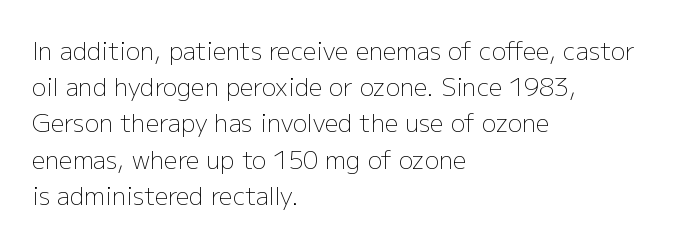
{"italic": "no", "bold": "no", "underline": "no", "align": "left", "line_spacing": "normal", "line_spacing_ratio": 1.51, "letter_spacing": "normal", "letter_spacing_em": 0.0, "glyph_px": 24}
